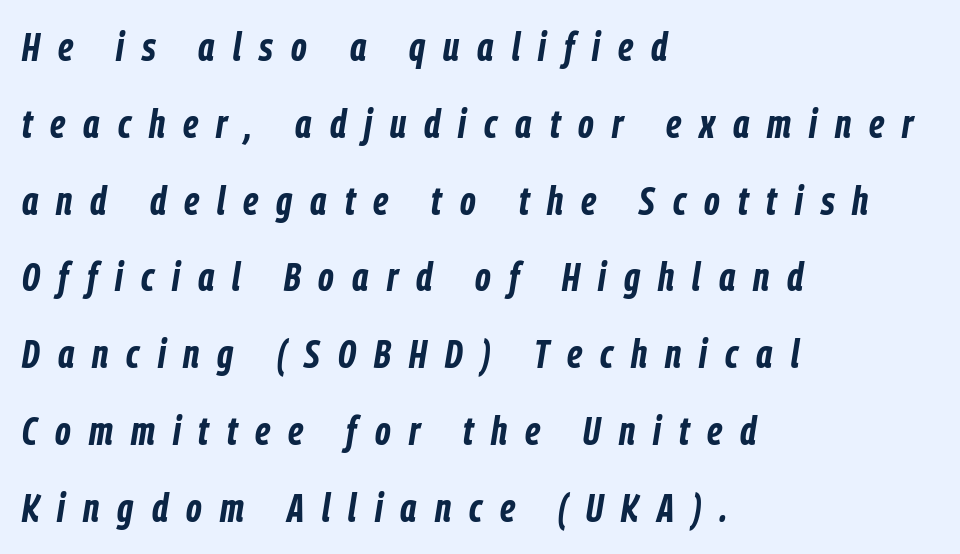
Q: Is the text bold? A: Yes.
Q: Is the text italic (slanted)? A: Yes, it leans right by about 9 degrees.
Q: Is the text underlined? A: No.
Q: How is the paragraph aligned? A: Left-aligned.
Q: Is the spacing between letters normal or unusually wide? A: Unusually wide.
Q: Is the spacing between lines tight, normal or loose? A: Loose.
Q: Width (condensed, normal, or wide)? A: Condensed.
Q: Stroke contrast? A: Low.
Q: x-height? A: Medium.
Q: Monospaced? A: No.
